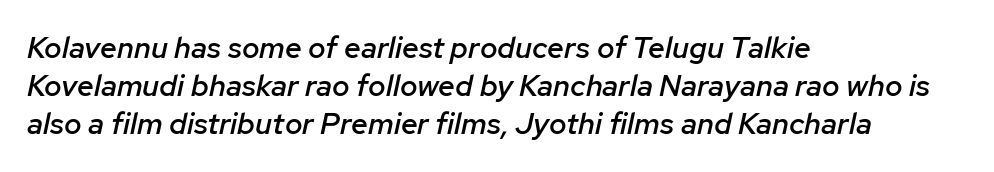
The gaps between neighbouring characters are ordinary and unremarkable. Lines of text with bare space underneath. Compared with typical paragraphs, the rows here are spaced about the same. Leftover space on each line is placed entirely after the last word.
